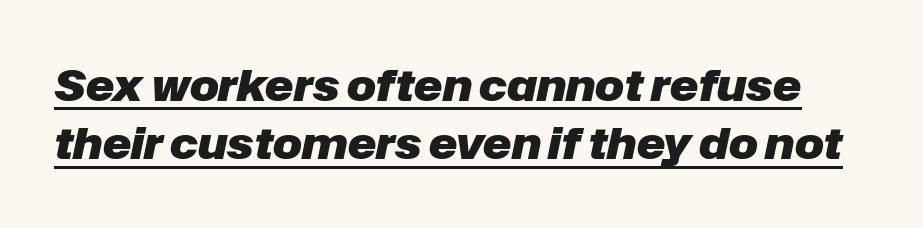
When letters slant like this, we call the style italic. The line-height multiplier appears to be the usual default. Descenders here cross a horizontal rule under the line. The tracking reads as untouched default to a designer's eye.
